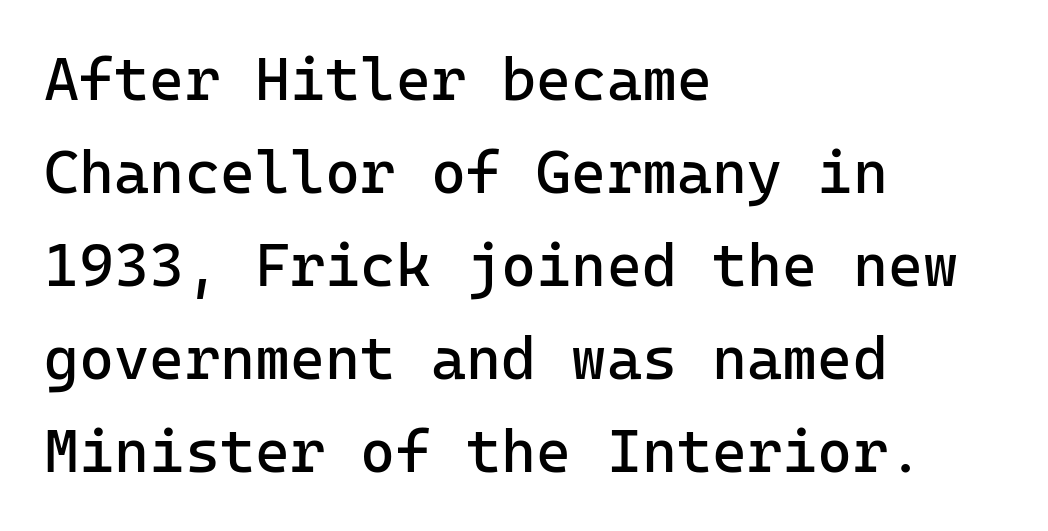
{"serif": "no", "italic": "no", "bold": "no", "weight": "regular", "width": "normal", "stroke_contrast": "low", "x_height": "medium", "underline": "no", "align": "left", "line_spacing": "normal", "line_spacing_ratio": 1.55, "letter_spacing": "normal", "letter_spacing_em": 0.0, "glyph_px": 60}
